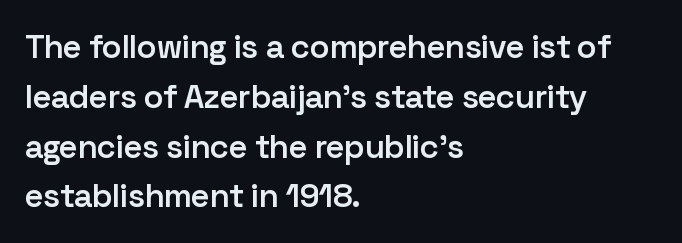
Does the weight exceed regular? Yes, but only to semibold. Vertical strokes here are truly vertical. Leftover space on each line is placed entirely after the last word. Glance below the letters and you will spot only blank space. Rows of type keep a routine distance in the vertical direction. Spacing verdict: proportional, widths tailored to each character.
